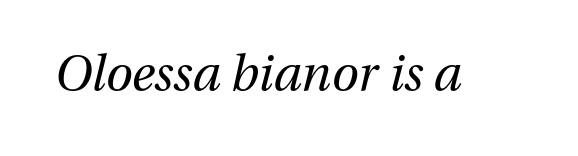
The text carries the slant typical of an italic or oblique font. Note the varied advance widths — an 'i' is clearly narrower than an 'm'. Beneath every word, the page is bare. The letterforms sit at book weight or below. This sample uses plain, unmodified letter spacing.
